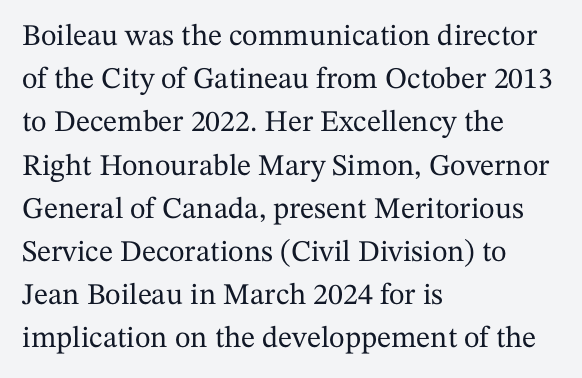
Q: Is the text italic (slanted)? A: No, it is upright.
Q: Is the typeface a serif or a sans-serif typeface? A: Serif.
Q: Is the text underlined? A: No.
Q: How is the paragraph aligned? A: Left-aligned.
Q: Is the spacing between letters normal or unusually wide? A: Normal.
Q: Is the spacing between lines tight, normal or loose? A: Normal.
Q: Width (condensed, normal, or wide)? A: Normal.
Q: Stroke contrast? A: Medium.
Q: x-height? A: Medium.
Q: Monospaced? A: No.
